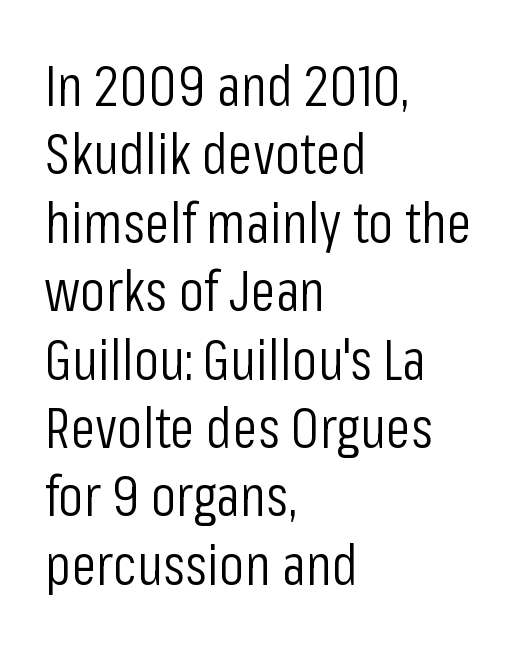
{"serif": "no", "italic": "no", "bold": "no", "weight": "light", "width": "condensed", "stroke_contrast": "low", "x_height": "medium", "monospaced": "no", "underline": "no", "align": "left", "line_spacing_ratio": 1.2, "letter_spacing": "normal", "letter_spacing_em": 0.0, "glyph_px": 57}
